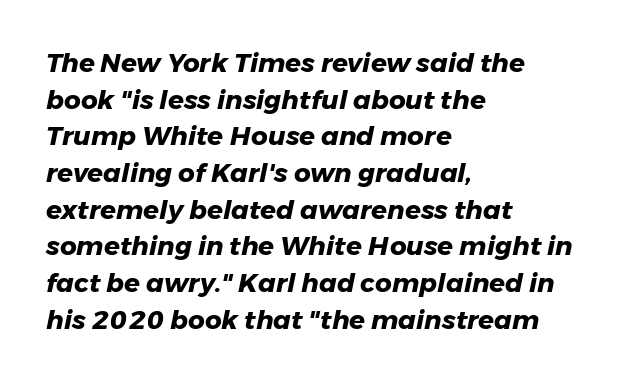
The image shows 26 px bold type, italic (leaning right); set left-aligned, normal line spacing (1.41x), normal letter spacing, not underlined.
